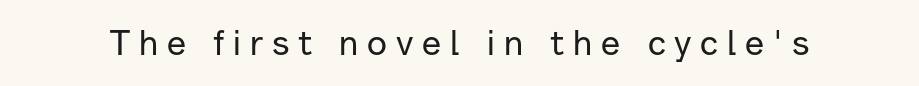
Q: Is the text italic (slanted)? A: No, it is upright.
Q: Is the typeface a serif or a sans-serif typeface? A: Sans-serif.
Q: Is the text underlined? A: No.
Q: Is the spacing between letters normal or unusually wide? A: Unusually wide.
Q: Width (condensed, normal, or wide)? A: Normal.
Q: Stroke contrast? A: Low.
Q: x-height? A: Medium.
Q: Monospaced? A: No.
